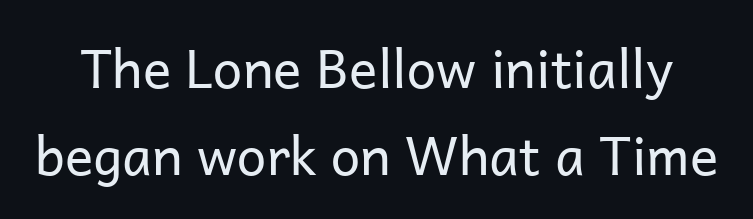
{"serif": "no", "italic": "no", "bold": "no", "weight": "regular", "width": "normal", "stroke_contrast": "low", "x_height": "medium", "monospaced": "no", "underline": "no", "line_spacing": "normal", "line_spacing_ratio": 1.64, "letter_spacing": "normal", "letter_spacing_em": 0.0, "glyph_px": 53}
